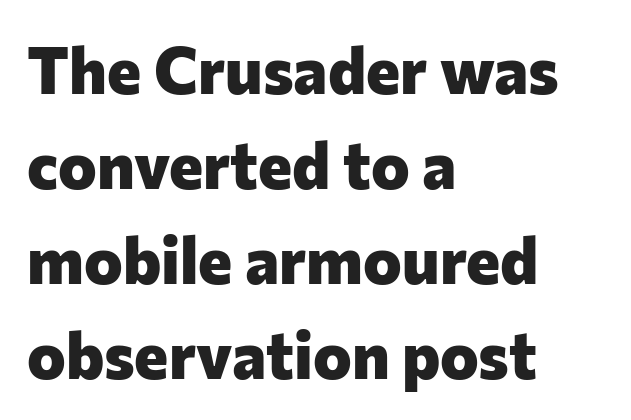
{"serif": "no", "italic": "no", "bold": "yes", "weight": "heavy", "width": "normal", "stroke_contrast": "low", "x_height": "medium", "monospaced": "no", "underline": "no", "align": "left", "line_spacing": "normal", "line_spacing_ratio": 1.46, "letter_spacing": "normal", "letter_spacing_em": 0.0, "glyph_px": 65}
